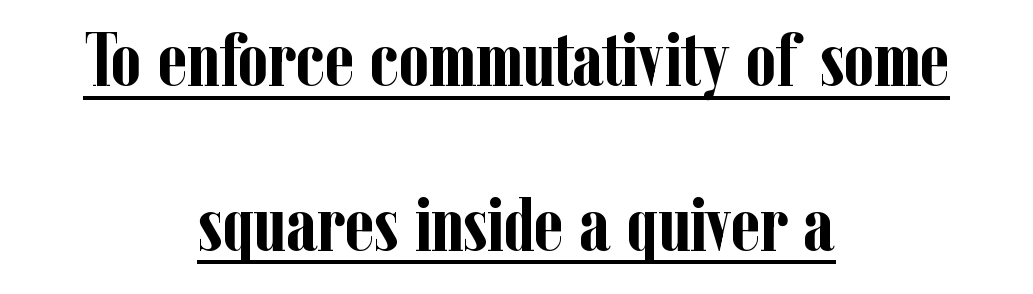
{"serif": "yes", "italic": "no", "bold": "yes", "weight": "semibold", "width": "condensed", "stroke_contrast": "low", "x_height": "medium", "monospaced": "no", "underline": "yes", "align": "center", "line_spacing": "loose", "line_spacing_ratio": 2.14, "letter_spacing": "normal", "letter_spacing_em": 0.0, "glyph_px": 77}
